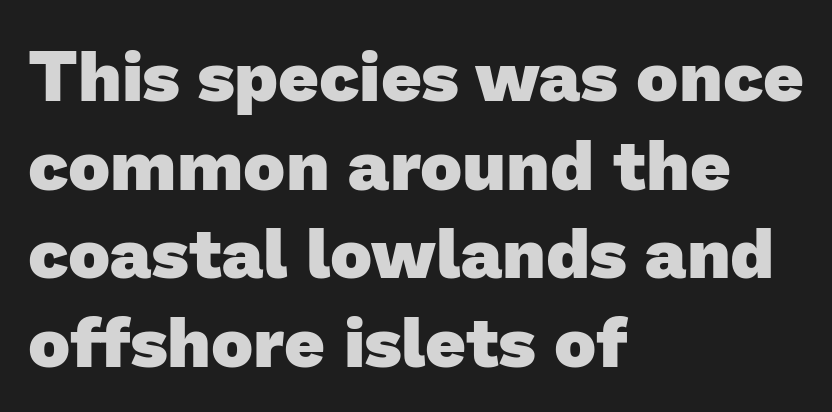
Q: Is the text bold? A: Yes.
Q: Is the typeface a serif or a sans-serif typeface? A: Sans-serif.
Q: Is the text underlined? A: No.
Q: How is the paragraph aligned? A: Left-aligned.
Q: Is the spacing between letters normal or unusually wide? A: Normal.
Q: Is the spacing between lines tight, normal or loose? A: Normal.
Q: Width (condensed, normal, or wide)? A: Normal.
Q: Stroke contrast? A: Low.
Q: x-height? A: Medium.
Q: Monospaced? A: No.
